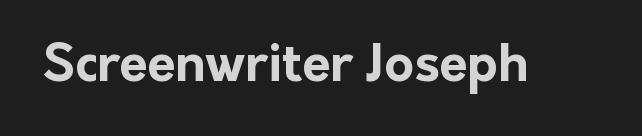
Think of a printed novel: that variable character pitch is what you see here. The specimen omits any rule beneath the text block's lines. Summary of weight: heavy, a full bold. Italic: no, the glyphs are upright roman.
